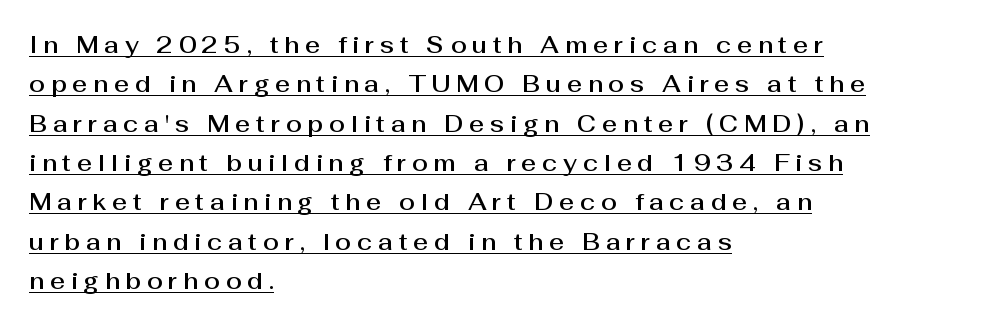
{"italic": "no", "underline": "yes", "align": "left", "line_spacing_ratio": 1.71, "letter_spacing": "wide", "letter_spacing_em": 0.25, "glyph_px": 23}
